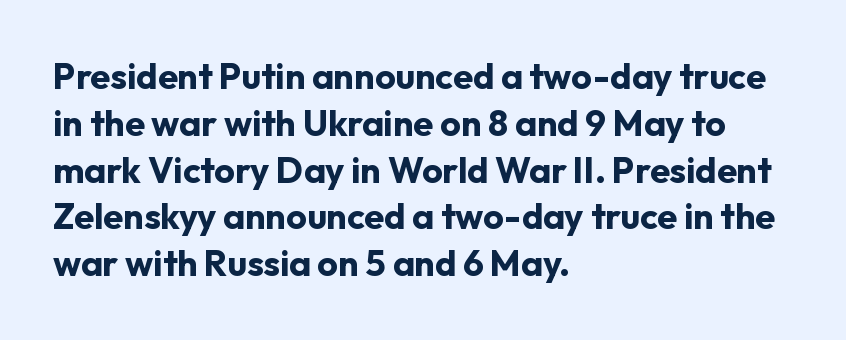
The image shows 36 px bold sans-serif type, upright; set left-aligned, normal line spacing (1.3x), normal letter spacing, not underlined; low stroke contrast and a medium x-height.
